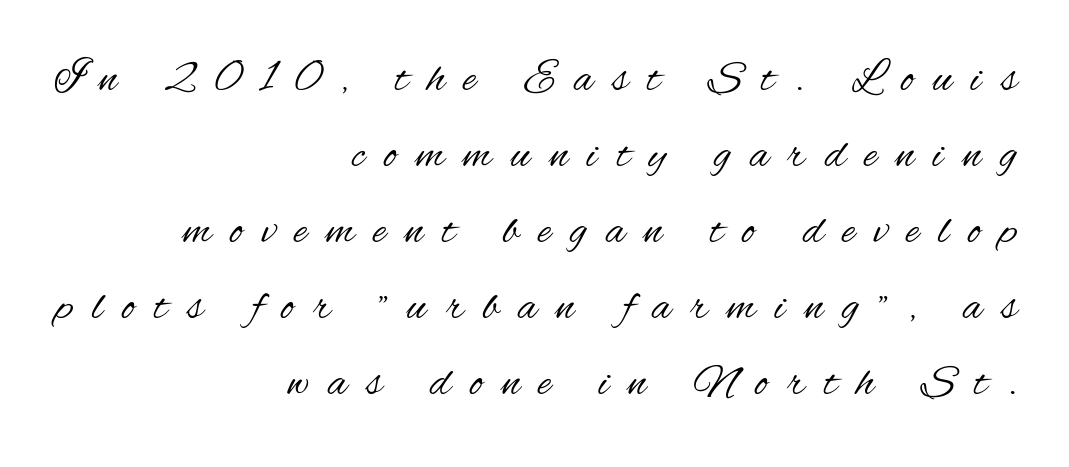
{"serif": "no", "bold": "no", "weight": "regular", "width": "condensed", "stroke_contrast": "medium", "x_height": "small", "monospaced": "no", "underline": "no", "align": "right", "line_spacing": "normal", "line_spacing_ratio": 1.69, "letter_spacing": "wide", "letter_spacing_em": 0.43, "glyph_px": 45}
